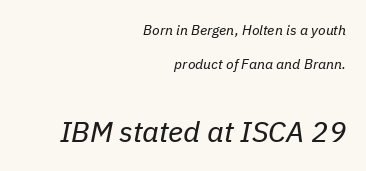
Quick note: interline space is abundant. The typesetter chose a ragged-left arrangement here. Stroke thickness stays within the range of a standard reading face or lighter. The face used here is proportionally spaced, like ordinary book or web type.
